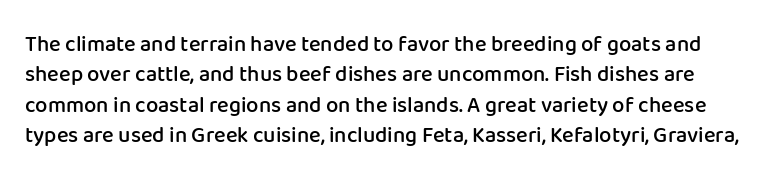
Q: Is the text bold? A: Semi-bold.
Q: Is the text italic (slanted)? A: No, it is upright.
Q: Is the text underlined? A: No.
Q: Is the spacing between letters normal or unusually wide? A: Normal.
Q: Is the spacing between lines tight, normal or loose? A: Normal.
